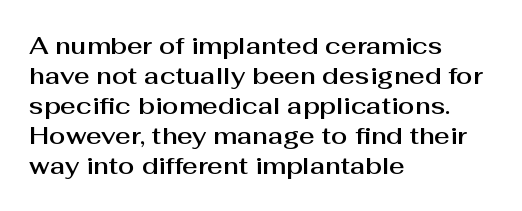
Q: Is the text italic (slanted)? A: No, it is upright.
Q: Is the text underlined? A: No.
Q: How is the paragraph aligned? A: Left-aligned.
Q: Is the spacing between letters normal or unusually wide? A: Normal.
Q: Is the spacing between lines tight, normal or loose? A: Normal.
